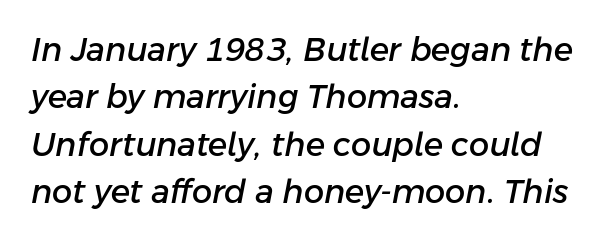
{"italic": "yes", "lean": "right", "slant_degrees": 11, "width": "normal", "stroke_contrast": "low", "x_height": "medium", "monospaced": "no", "underline": "no", "align": "left", "line_spacing": "normal", "line_spacing_ratio": 1.48, "letter_spacing": "normal", "letter_spacing_em": 0.0, "glyph_px": 32}
